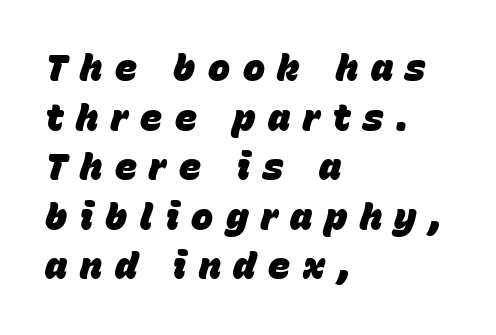
The image shows 37 px heavy type, italic (leaning right); set left-aligned, normal line spacing (1.34x), unusually wide letter spacing (+0.34 em), not underlined; low stroke contrast and a large x-height.
